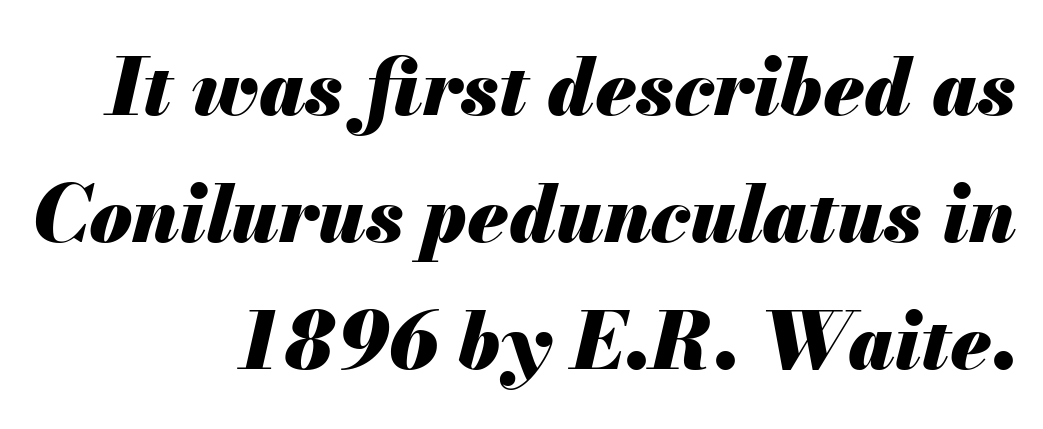
{"italic": "yes", "lean": "right", "slant_degrees": 13, "bold": "yes", "weight": "heavy", "width": "normal", "stroke_contrast": "medium", "x_height": "small", "monospaced": "no", "underline": "no", "align": "right", "line_spacing": "normal", "line_spacing_ratio": 1.63, "letter_spacing": "normal", "letter_spacing_em": 0.0, "glyph_px": 78}
